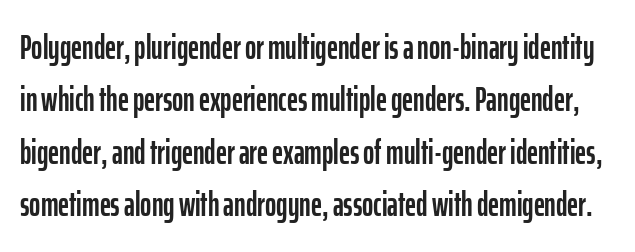
The image shows 34 px condensed sans-serif type, upright; set normal line spacing (1.54x), normal letter spacing, not underlined; low stroke contrast and a medium x-height.
